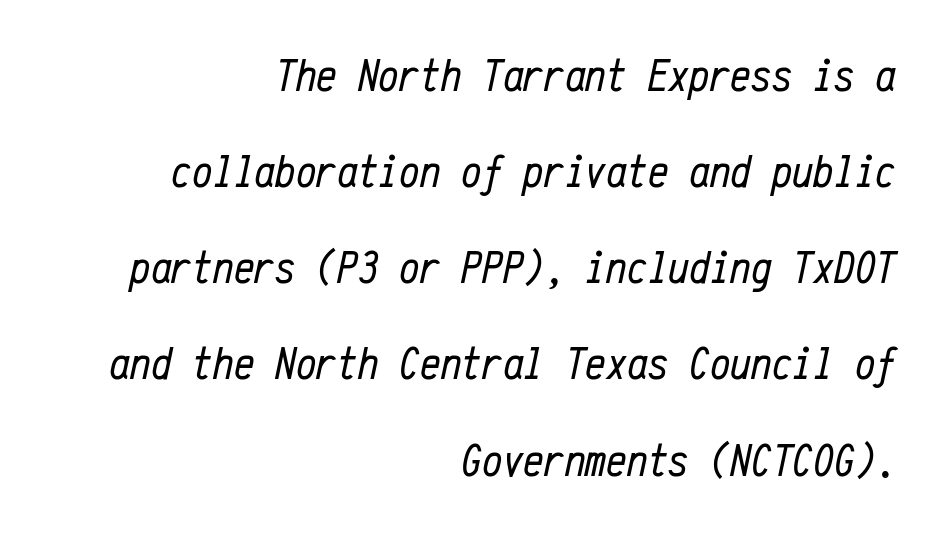
{"italic": "yes", "lean": "right", "slant_degrees": 12, "bold": "no", "weight": "regular", "width": "condensed", "stroke_contrast": "low", "x_height": "medium", "monospaced": "yes", "underline": "no", "align": "right", "line_spacing": "loose", "line_spacing_ratio": 2.09, "letter_spacing": "normal", "letter_spacing_em": 0.0, "glyph_px": 46}
